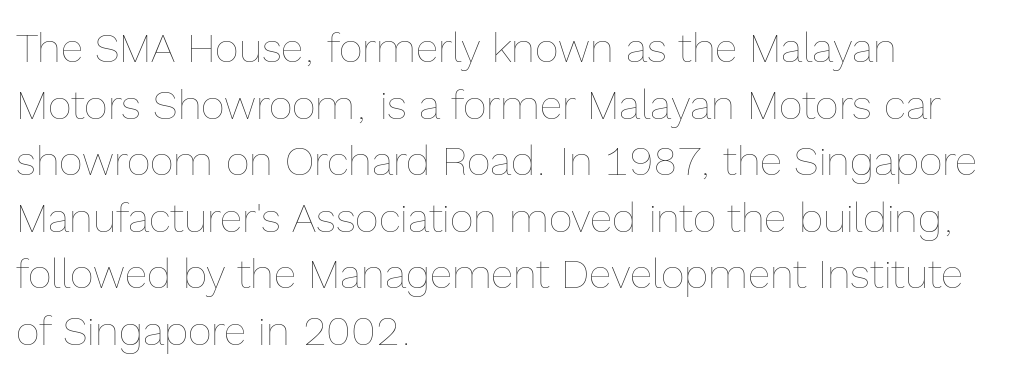
Here the designer chose a conventional face with non-uniform glyph widths. No extra tracking has been applied to these lines. Each line starts at the same left margin while the right side varies. Tall strokes in this sample are plumb rather than angled. Stem width sits at or under what a default text font uses. One glance says typical: line gaps are just what's usual.
